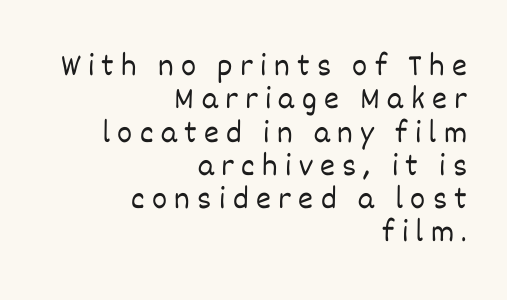
Every stem runs plumb, perpendicular to the baseline. Vertical stems look standard width or narrower in stroke. Right-aligned paragraph, ragged on the left. The strip under each line holds only bare page. The horizontal fit of the characters is loose and conspicuously gappy. The leading is snug, giving the passage a crowded texture.
